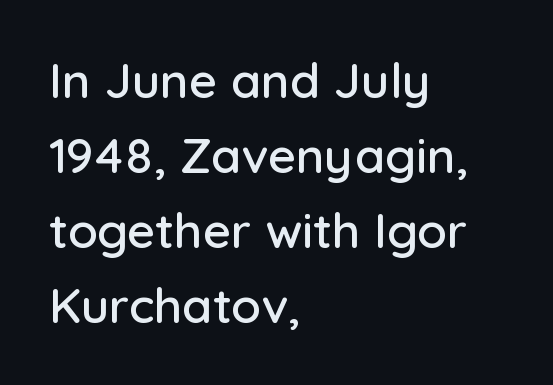
The image shows 49 px sans-serif type, upright; set left-aligned, normal line spacing (1.53x), normal letter spacing, not underlined; low stroke contrast and a medium x-height.
